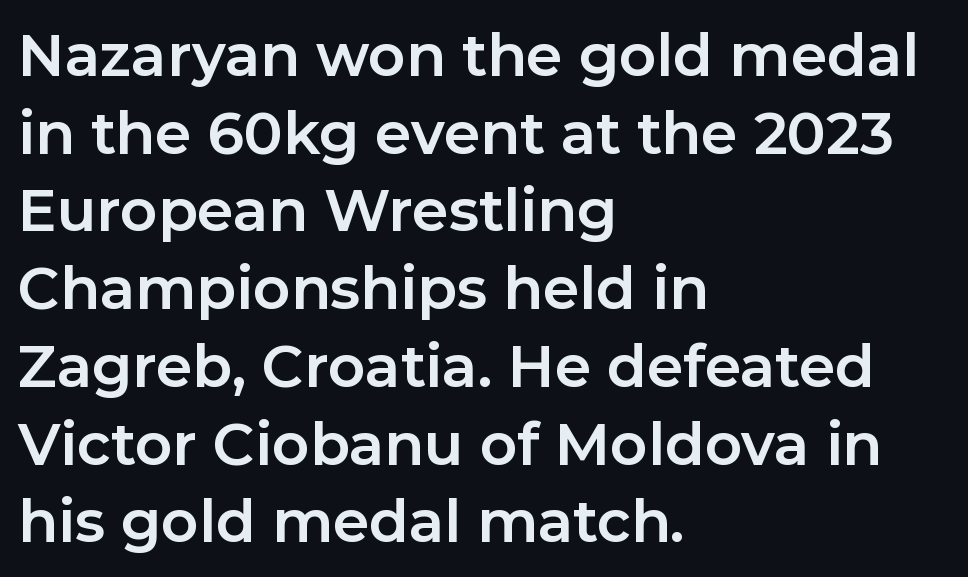
{"serif": "no", "italic": "no", "bold": "yes", "weight": "bold", "width": "normal", "stroke_contrast": "low", "x_height": "medium", "monospaced": "no", "underline": "no", "align": "left", "line_spacing": "normal", "line_spacing_ratio": 1.34, "letter_spacing": "normal", "letter_spacing_em": 0.0, "glyph_px": 58}
